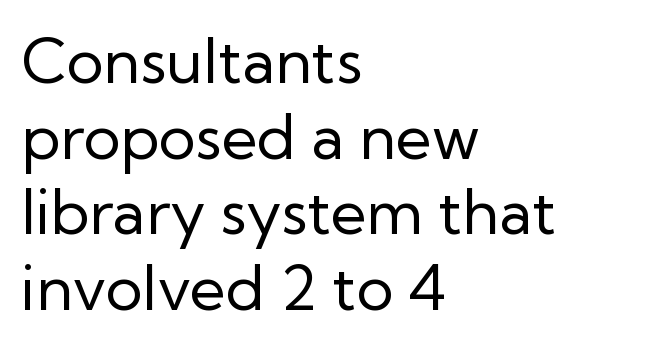
The baseline area is clear. Inter-character spacing is left at the font's built-in metrics. Stroke mass is kept to a normal reading level or below. Notice how the stems are strictly vertical — no italics here.
